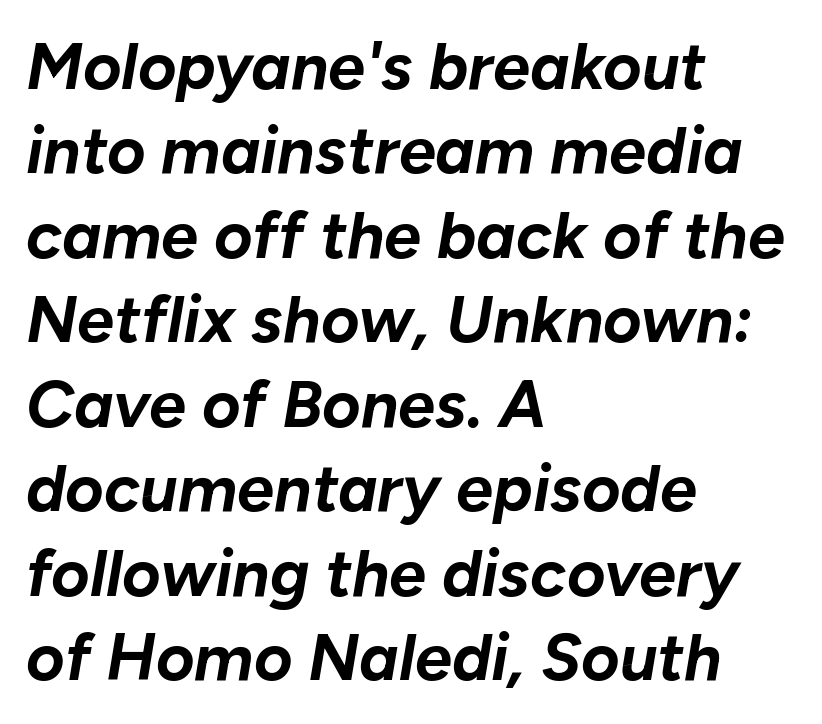
Q: Is the text bold? A: Yes.
Q: Is the text italic (slanted)? A: Yes, it leans right by about 10 degrees.
Q: Is the text underlined? A: No.
Q: How is the paragraph aligned? A: Left-aligned.
Q: Is the spacing between letters normal or unusually wide? A: Normal.
Q: Is the spacing between lines tight, normal or loose? A: Normal.
Q: Width (condensed, normal, or wide)? A: Normal.
Q: Stroke contrast? A: Low.
Q: x-height? A: Medium.
Q: Monospaced? A: No.
